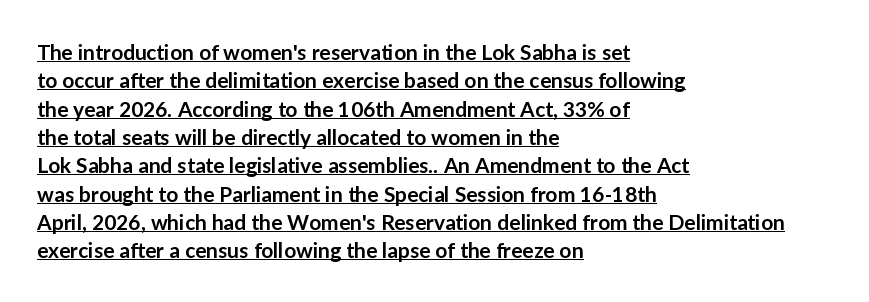
This rendering leaves character spacing at its baseline value. The letters are semibold — heavier than regular but short of a full bold. Check the space under the baseline: a stroke is drawn there. This sample keeps an unexceptional amount of space between lines. Tall strokes in this sample are plumb rather than angled.
